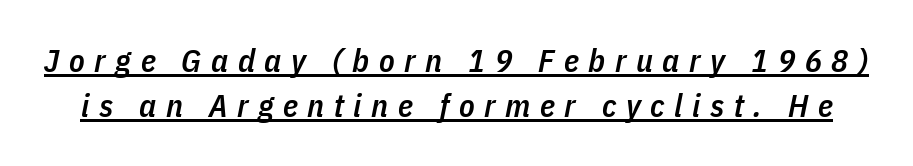
{"italic": "yes", "lean": "right", "slant_degrees": 11, "bold": "semi", "weight": "semibold", "width": "condensed", "stroke_contrast": "low", "x_height": "medium", "monospaced": "no", "underline": "yes", "line_spacing": "normal", "line_spacing_ratio": 1.42, "letter_spacing": "wide", "letter_spacing_em": 0.3, "glyph_px": 32}
